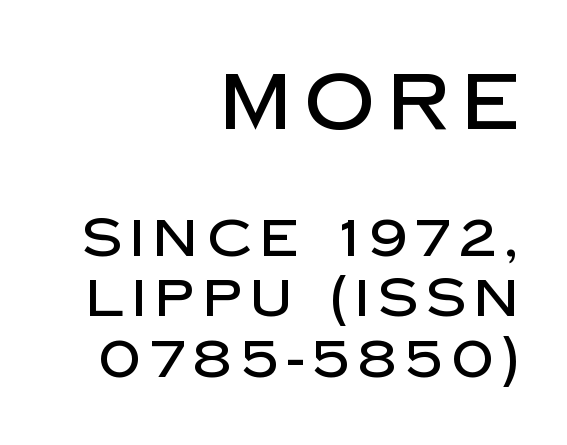
The font's upright variant was chosen for this text. Is this a fixed-width face? No — the glyphs have proportional, varying widths. A sans-serif font was chosen for this passage. The passage shown begins with its larger block and ends with its smaller one. The glyphs are unaccompanied by any horizontal stroke below them.
